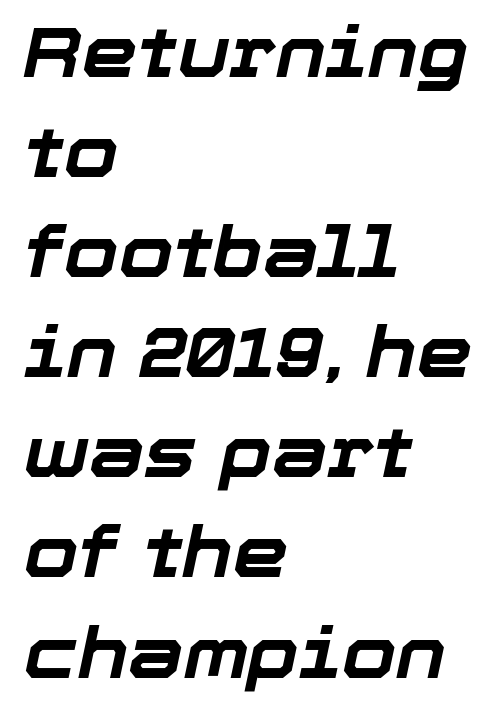
{"italic": "yes", "lean": "right", "slant_degrees": 12, "bold": "yes", "weight": "bold", "width": "normal", "stroke_contrast": "low", "x_height": "medium", "monospaced": "no", "underline": "no", "align": "left", "line_spacing": "normal", "line_spacing_ratio": 1.43, "letter_spacing": "normal", "letter_spacing_em": 0.0, "glyph_px": 70}
